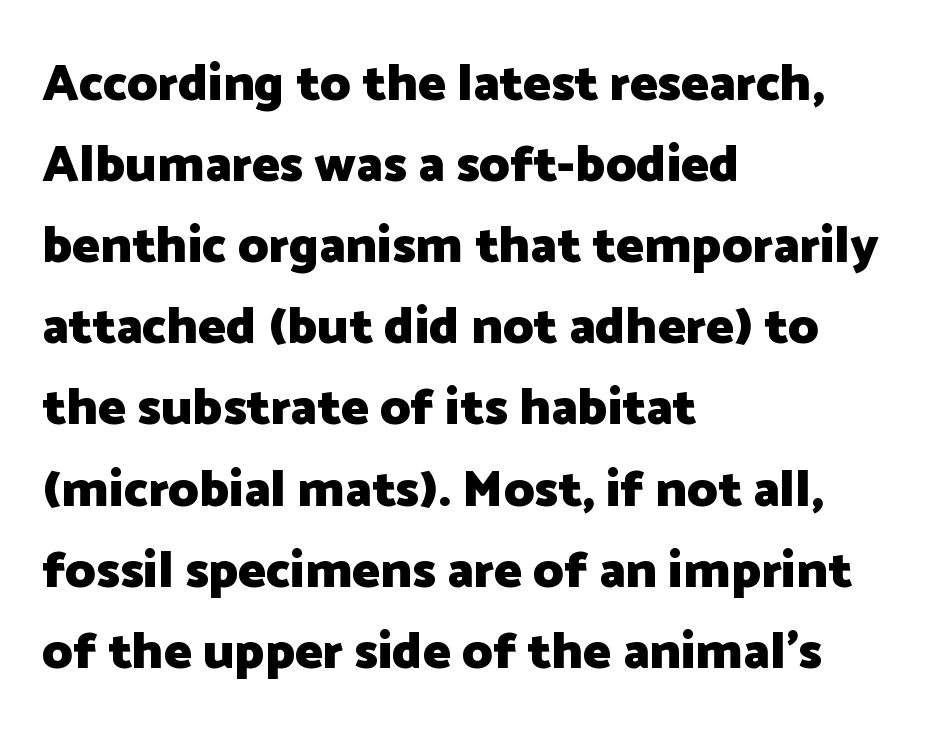
Glyph-to-glyph distance matches everyday printed text. Unmarked baselines from the first word to the last. Italic? Not at all — the glyphs are vertical. The leading is moderate, giving the passage an even texture. Do the characters align in a grid? No, the font is proportional. Stroke terminals: plain, sans-serif.
